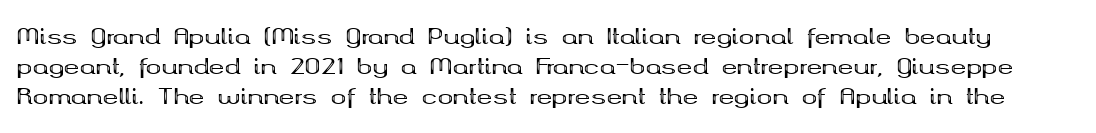
Glyph-to-glyph distance matches everyday printed text. Clear beneath every line of the passage. Compared with typical paragraphs, the rows here are spaced about the same. Is the type bold? Yes — the strokes are clearly thick and heavy. Posture: vertical.
